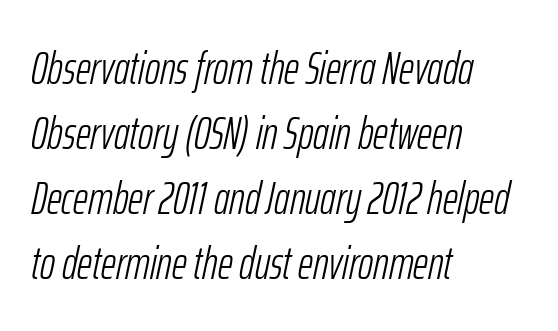
{"italic": "yes", "lean": "right", "slant_degrees": 12, "bold": "no", "weight": "light", "width": "condensed", "stroke_contrast": "low", "x_height": "medium", "monospaced": "no", "underline": "no", "align": "left", "line_spacing": "normal", "line_spacing_ratio": 1.41, "letter_spacing": "normal", "letter_spacing_em": 0.0, "glyph_px": 46}
